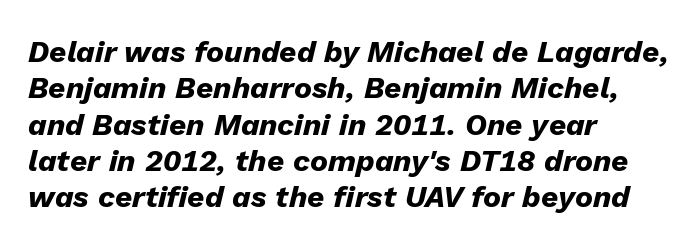
Q: Is the text bold? A: Yes.
Q: Is the text italic (slanted)? A: Yes, it leans right by about 13 degrees.
Q: Is the text underlined? A: No.
Q: How is the paragraph aligned? A: Left-aligned.
Q: Is the spacing between letters normal or unusually wide? A: Normal.
Q: Width (condensed, normal, or wide)? A: Normal.
Q: Stroke contrast? A: Low.
Q: x-height? A: Medium.
Q: Monospaced? A: No.
